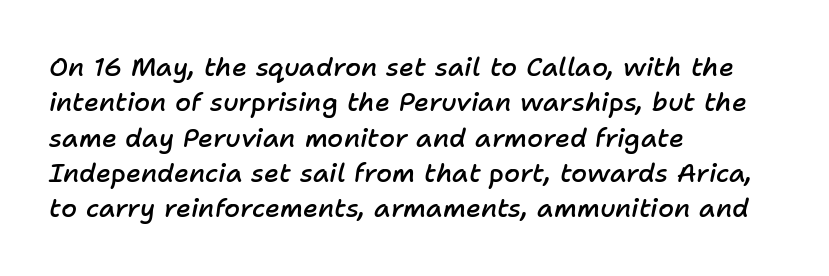
Caption: standard tracking, unaltered. The foot of each line stays bare and open. Look at the stroke-to-counter ratio: somewhat heavy, a semibold. In terms of leading, this rendering sits right in the middle. The typography opts for an oblique posture over an upright one.
